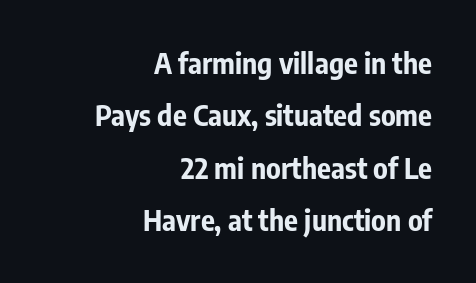
Looks like regular typesetting: each glyph gets only the width it needs. The space beneath each line is pristine and unruled. The type family on display is of the sans-serif kind. Designer's note — italics off, roman on.
